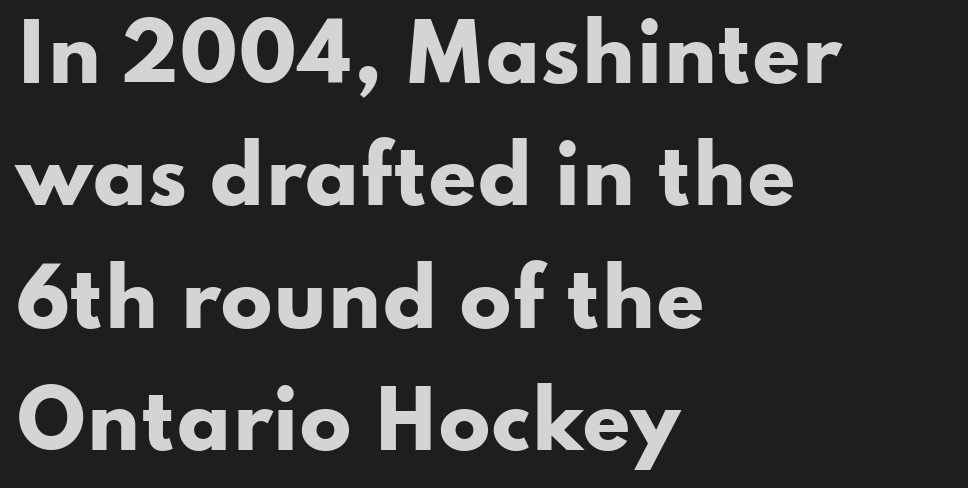
Q: Is the text bold? A: Yes.
Q: Is the text italic (slanted)? A: No, it is upright.
Q: Is the typeface a serif or a sans-serif typeface? A: Sans-serif.
Q: Is the text underlined? A: No.
Q: How is the paragraph aligned? A: Left-aligned.
Q: Is the spacing between letters normal or unusually wide? A: Normal.
Q: Is the spacing between lines tight, normal or loose? A: Normal.
Q: Width (condensed, normal, or wide)? A: Wide.
Q: Stroke contrast? A: Low.
Q: x-height? A: Small.
Q: Monospaced? A: No.
